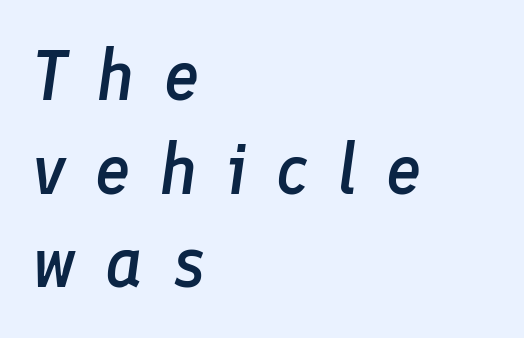
Typesetter's note: demi weight, one step under bold. The lines sit at an ordinary, default distance from one another. The font's italic variant was chosen for this text. Varying glyph widths throughout — classic text-font behaviour. The strip under each line holds only bare page. The passage is arranged the way most books set body copy — flush left.
